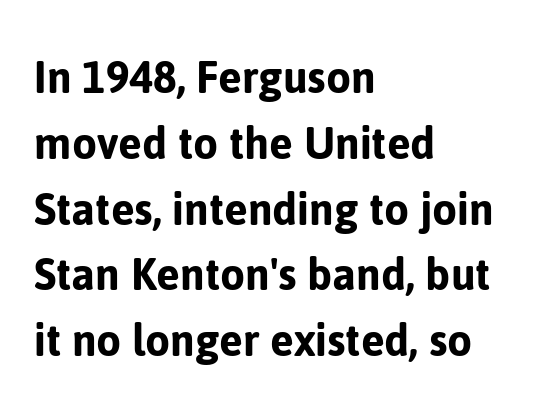
You could not count columns in this text — the font is proportionally spaced. Unmarked baselines from the first word to the last. Standard letterfit; no display-style spreading of the glyphs. This sample keeps an unexceptional amount of space between lines.
